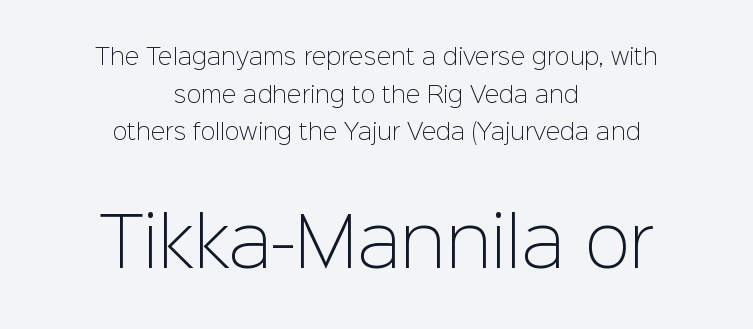
Q: Is the text bold? A: No.
Q: Is the text italic (slanted)? A: No, it is upright.
Q: Is the typeface a serif or a sans-serif typeface? A: Sans-serif.
Q: Is the text underlined? A: No.
Q: How is the paragraph aligned? A: Centered.
Q: Is the spacing between letters normal or unusually wide? A: Normal.
Q: Which block of text is set in a larger size, the first (top) or the second (bottom)? A: The second (bottom) one.
Q: Width (condensed, normal, or wide)? A: Normal.
Q: Stroke contrast? A: Low.
Q: x-height? A: Medium.
Q: Monospaced? A: No.
